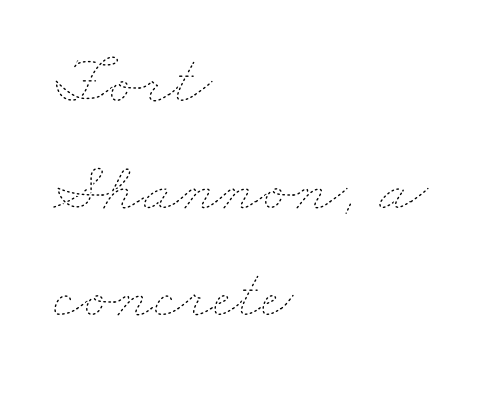
The image shows 70 px thin, wide type; set left-aligned, normal line spacing (1.53x), normal letter spacing, not underlined; low stroke contrast and a small x-height.
